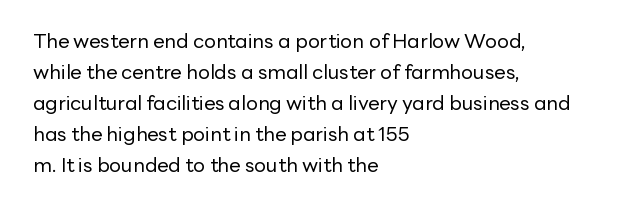
{"italic": "no", "bold": "no", "underline": "no", "align": "left", "line_spacing": "normal", "line_spacing_ratio": 1.55, "letter_spacing": "normal", "letter_spacing_em": 0.0, "glyph_px": 20}
